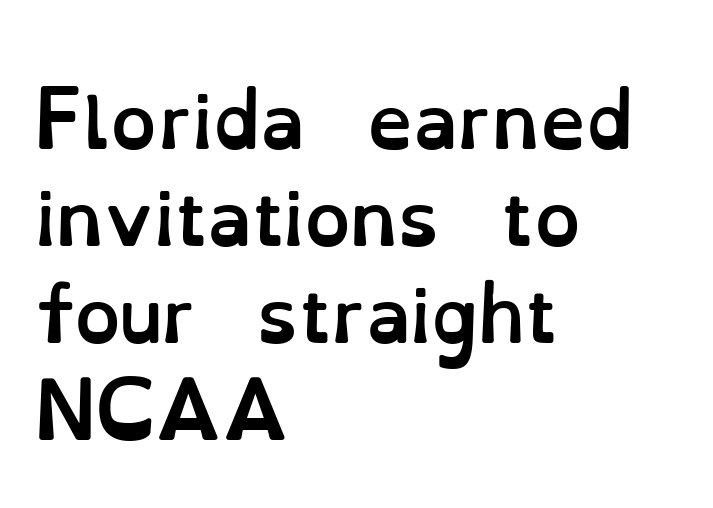
{"italic": "no", "bold": "yes", "weight": "semibold", "width": "normal", "stroke_contrast": "low", "x_height": "small", "monospaced": "no", "underline": "no", "align": "left", "line_spacing": "normal", "line_spacing_ratio": 1.33, "letter_spacing": "normal", "letter_spacing_em": 0.0, "glyph_px": 73}
